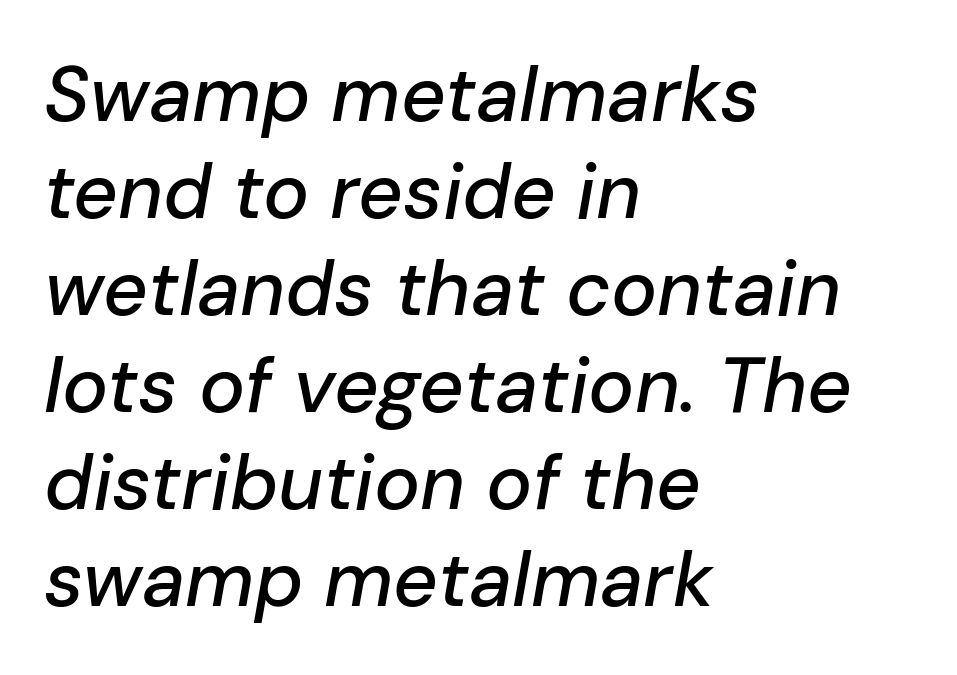
The space between consecutive lines is moderate. There's an unmistakable incline to the writing here. Descender tails drop into unmarked territory. These lines are set flush left with a ragged right edge.
